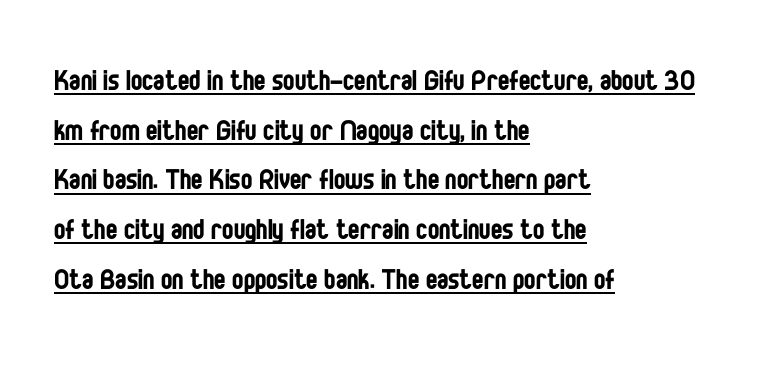
Is the letter spacing exaggerated? No — it looks like the ordinary default. Is this a fixed-width face? No — the glyphs have proportional, varying widths. A light-to-regular cut is what we see here. Every stem runs plumb, perpendicular to the baseline. The passage shown is typeset with a sans-serif family.
